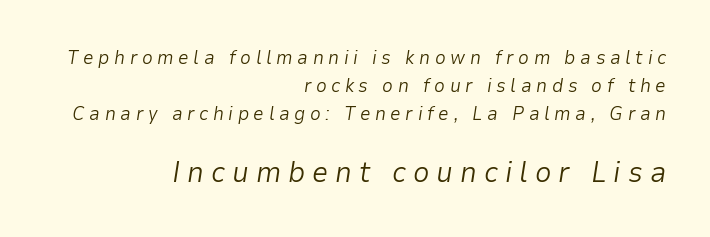
The image shows 29 px light type, italic (leaning right); set right-aligned, normal line spacing (1.48x), unusually wide letter spacing (+0.24 em), not underlined; the second (bottom) block is 1.53x larger; low stroke contrast and a medium x-height.
